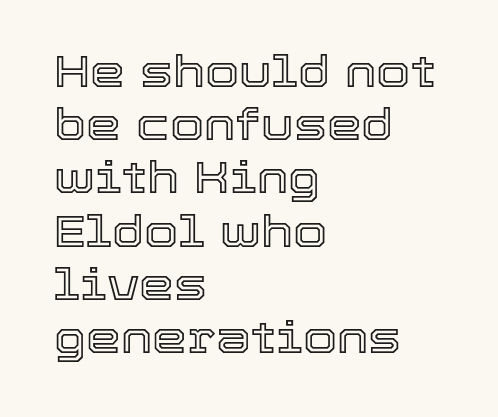
Q: Is the text italic (slanted)? A: No, it is upright.
Q: Is the text underlined? A: No.
Q: How is the paragraph aligned? A: Left-aligned.
Q: Is the spacing between letters normal or unusually wide? A: Normal.
Q: Width (condensed, normal, or wide)? A: Normal.
Q: x-height? A: Medium.
Q: Monospaced? A: No.
